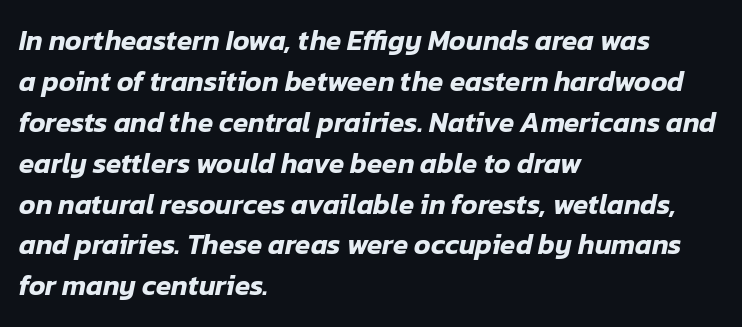
The image shows 28 px text type, italic (leaning right); set left-aligned, normal line spacing (1.46x), normal letter spacing, not underlined; low stroke contrast and a medium x-height.
